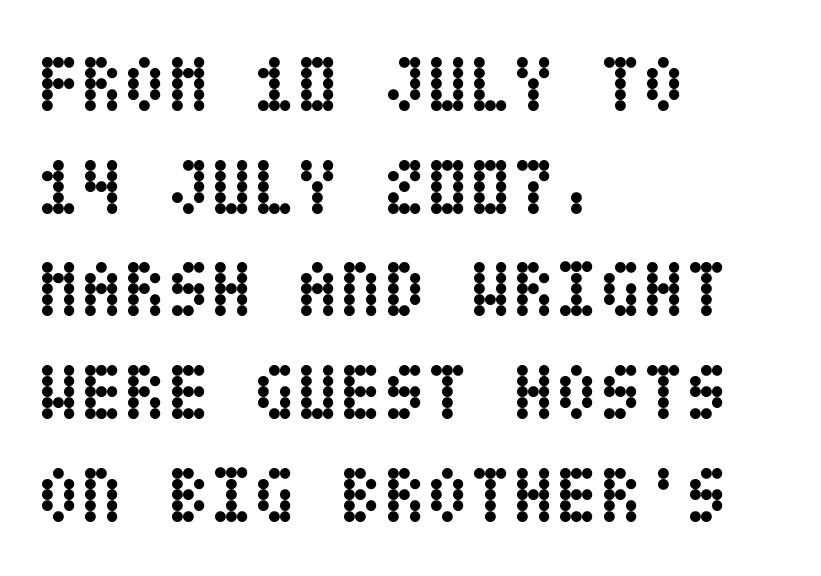
The image shows 79 px semibold, condensed type, upright; set left-aligned, normal line spacing (1.3x), normal letter spacing, not underlined; low stroke contrast and a large x-height.
